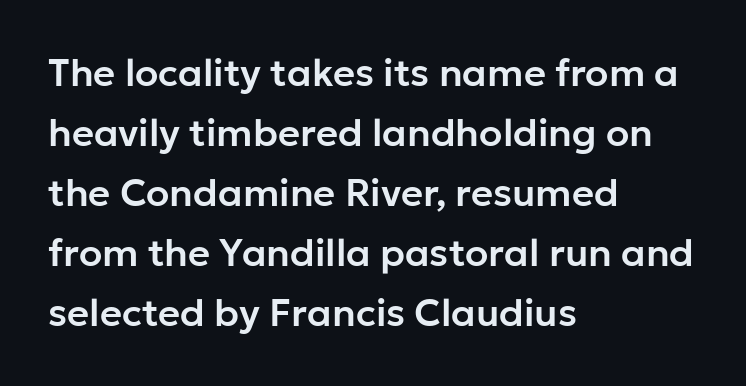
Q: Is the text italic (slanted)? A: No, it is upright.
Q: Is the typeface a serif or a sans-serif typeface? A: Sans-serif.
Q: Is the text underlined? A: No.
Q: How is the paragraph aligned? A: Left-aligned.
Q: Is the spacing between letters normal or unusually wide? A: Normal.
Q: Is the spacing between lines tight, normal or loose? A: Normal.
Q: Width (condensed, normal, or wide)? A: Normal.
Q: Stroke contrast? A: Low.
Q: x-height? A: Medium.
Q: Monospaced? A: No.
